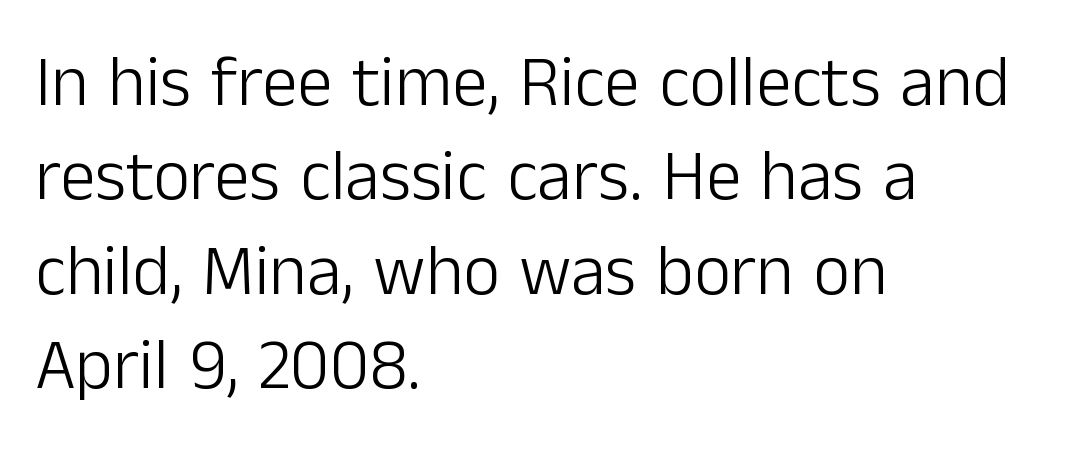
Q: Is the text bold? A: No.
Q: Is the text italic (slanted)? A: No, it is upright.
Q: Is the typeface a serif or a sans-serif typeface? A: Sans-serif.
Q: Is the text underlined? A: No.
Q: How is the paragraph aligned? A: Left-aligned.
Q: Is the spacing between letters normal or unusually wide? A: Normal.
Q: Is the spacing between lines tight, normal or loose? A: Normal.
Q: Width (condensed, normal, or wide)? A: Normal.
Q: Stroke contrast? A: Low.
Q: x-height? A: Medium.
Q: Monospaced? A: No.
